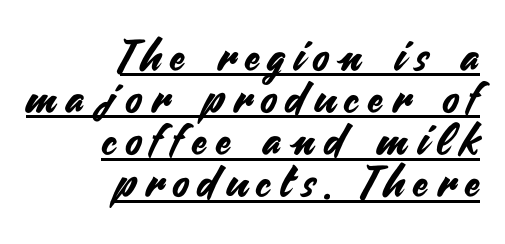
Q: Is the text italic (slanted)? A: Yes.
Q: Is the typeface a serif or a sans-serif typeface? A: Sans-serif.
Q: Is the text underlined? A: Yes.
Q: How is the paragraph aligned? A: Right-aligned.
Q: Is the spacing between letters normal or unusually wide? A: Unusually wide.
Q: Is the spacing between lines tight, normal or loose? A: Tight.
Q: Width (condensed, normal, or wide)? A: Normal.
Q: Stroke contrast? A: Medium.
Q: x-height? A: Small.
Q: Monospaced? A: No.
